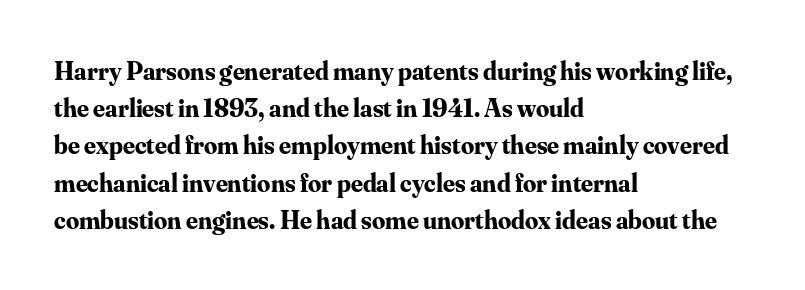
The image shows 26 px bold type, upright; set left-aligned, normal line spacing (1.43x), normal letter spacing, not underlined.
